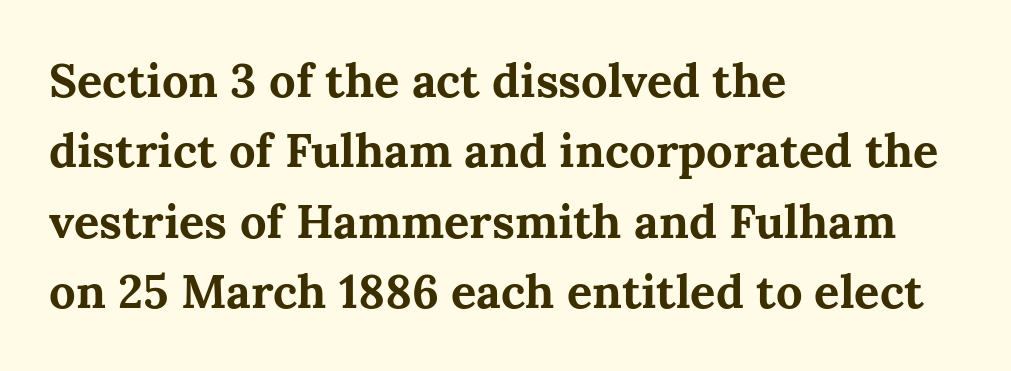
The image shows 47 px bold serif type, upright; set left-aligned, normal line spacing (1.5x), normal letter spacing, not underlined; medium stroke contrast and a medium x-height.
